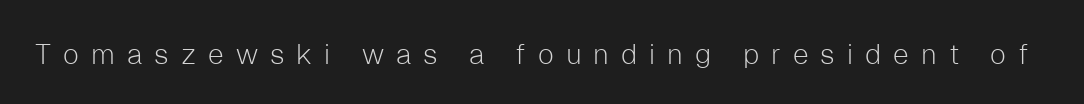
No italicization has been applied; the sample stays upright. Spacing verdict: proportional, widths tailored to each character. The text was rendered using a sans face with plain stroke endings. Letter spacing: wide. Is the type heavy? It reads as light-to-regular instead.
